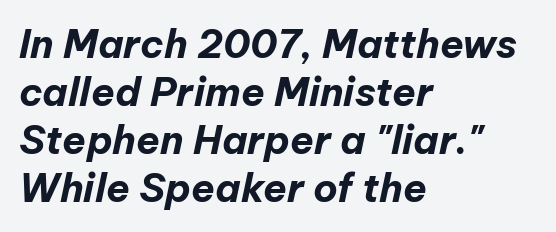
Q: Is the text bold? A: Yes.
Q: Is the text italic (slanted)? A: Yes, it leans right by about 12 degrees.
Q: Is the text underlined? A: No.
Q: How is the paragraph aligned? A: Left-aligned.
Q: Is the spacing between letters normal or unusually wide? A: Normal.
Q: Width (condensed, normal, or wide)? A: Normal.
Q: Stroke contrast? A: Low.
Q: x-height? A: Medium.
Q: Monospaced? A: No.
